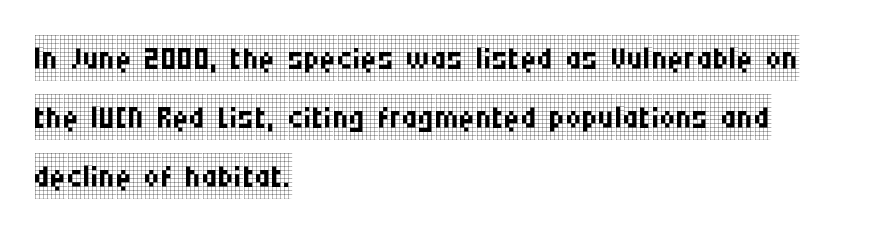
The letters advance in unequal steps, a hallmark of proportional type. Vertical stems look standard width or narrower in stroke. If you drew a ruler down the left edge, every line would touch it. The font family rendered here belongs to the serif group. The line texture is even and compact thanks to regular tracking. Check under the words: just untouched page.
